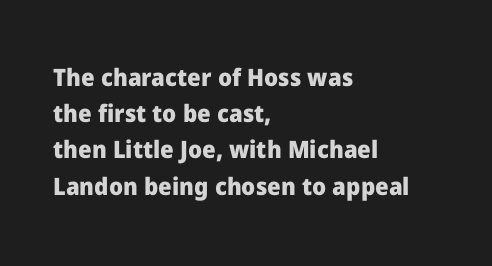
{"italic": "no", "bold": "yes", "underline": "no", "align": "left", "line_spacing": "normal", "line_spacing_ratio": 1.51, "letter_spacing": "normal", "letter_spacing_em": 0.0, "glyph_px": 24}
